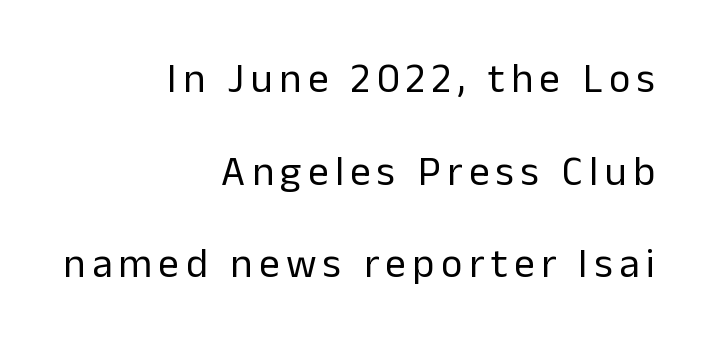
The image shows 41 px regular-weight sans-serif type, upright; set right-aligned, loose line spacing (2.26x), not underlined; low stroke contrast and a medium x-height.
